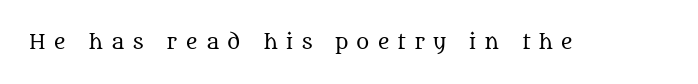
The image shows 20 px text type, upright; set unusually wide letter spacing (+0.4 em), not underlined.
